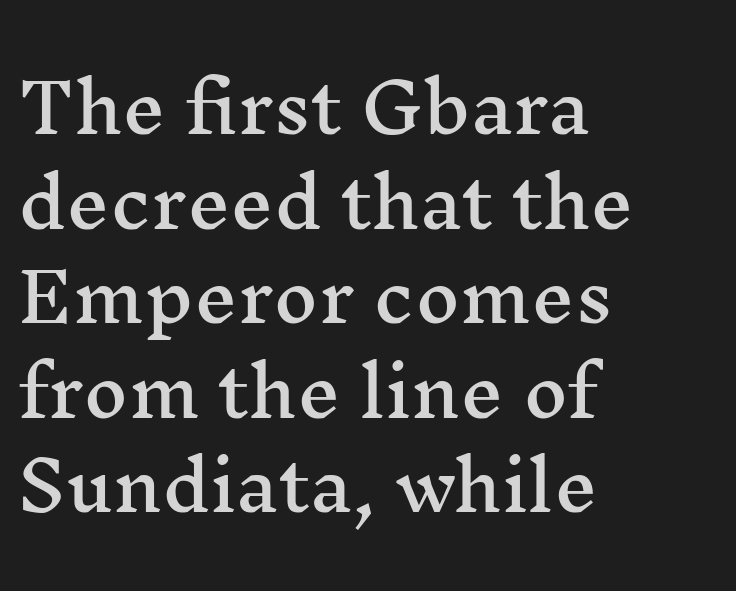
{"serif": "yes", "italic": "no", "width": "wide", "stroke_contrast": "medium", "x_height": "medium", "monospaced": "no", "underline": "no", "align": "left", "line_spacing": "normal", "line_spacing_ratio": 1.39, "letter_spacing": "normal", "letter_spacing_em": 0.0, "glyph_px": 68}
